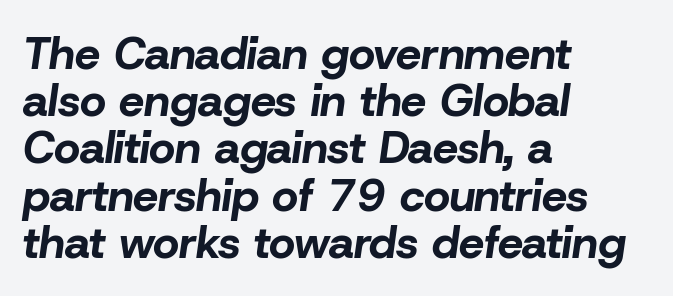
Q: Is the text bold? A: Yes.
Q: Is the text italic (slanted)? A: Yes, it leans right by about 8 degrees.
Q: Is the text underlined? A: No.
Q: How is the paragraph aligned? A: Left-aligned.
Q: Is the spacing between letters normal or unusually wide? A: Normal.
Q: Is the spacing between lines tight, normal or loose? A: Tight.
Q: Width (condensed, normal, or wide)? A: Normal.
Q: Stroke contrast? A: Low.
Q: x-height? A: Medium.
Q: Monospaced? A: No.
